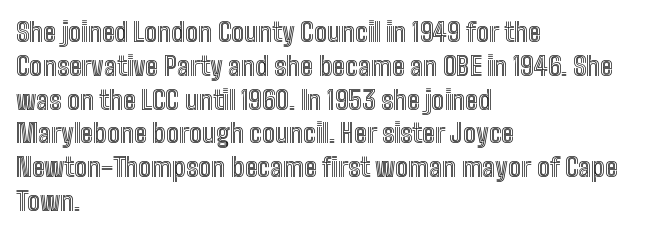
Q: Is the text italic (slanted)? A: No, it is upright.
Q: Is the text underlined? A: No.
Q: How is the paragraph aligned? A: Left-aligned.
Q: Is the spacing between letters normal or unusually wide? A: Normal.
Q: Is the spacing between lines tight, normal or loose? A: Normal.
